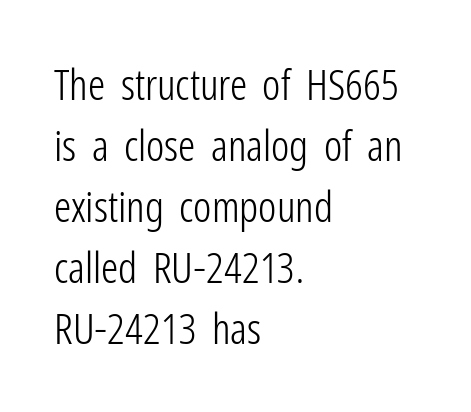
{"serif": "no", "italic": "no", "bold": "no", "weight": "light", "width": "condensed", "stroke_contrast": "low", "x_height": "medium", "monospaced": "no", "underline": "no", "align": "left", "line_spacing": "normal", "line_spacing_ratio": 1.42, "letter_spacing": "normal", "letter_spacing_em": 0.0, "glyph_px": 43}
